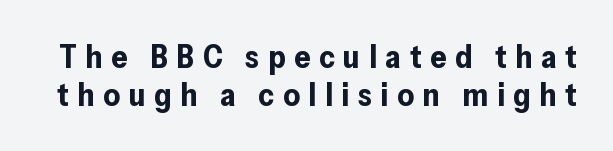
{"serif": "no", "italic": "no", "bold": "yes", "weight": "bold", "width": "normal", "stroke_contrast": "low", "x_height": "medium", "monospaced": "no", "underline": "no", "line_spacing_ratio": 1.19, "letter_spacing": "wide", "letter_spacing_em": 0.27, "glyph_px": 32}
